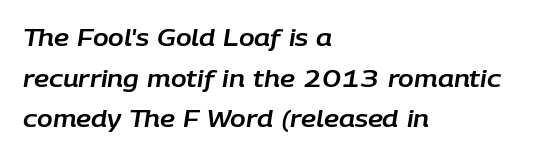
The image shows 23 px text type, italic (leaning right); set left-aligned, line spacing 1.77x, normal letter spacing, not underlined.
